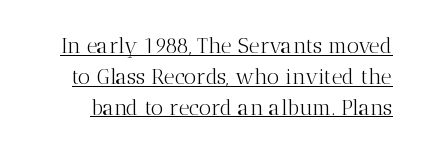
The image shows 21 px text type, upright; set normal line spacing (1.47x), normal letter spacing, underlined.
